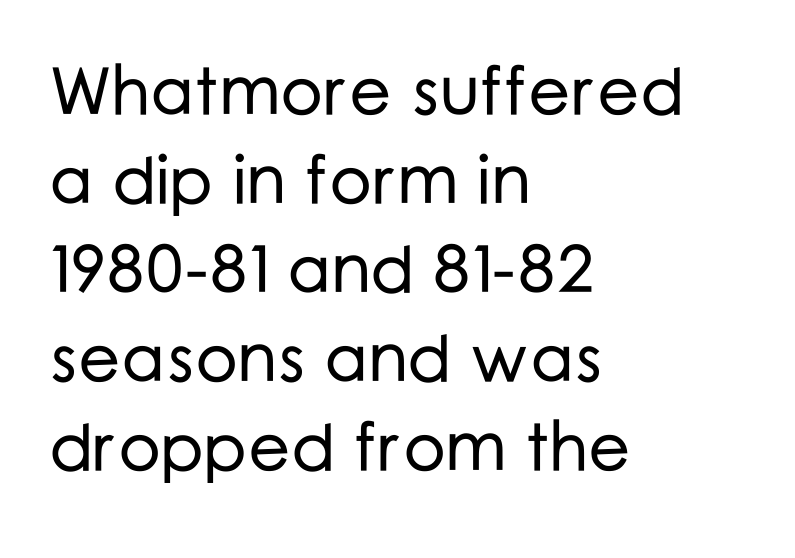
The image shows 67 px sans-serif type, upright; set left-aligned, normal line spacing (1.33x), normal letter spacing, not underlined; low stroke contrast and a medium x-height.
